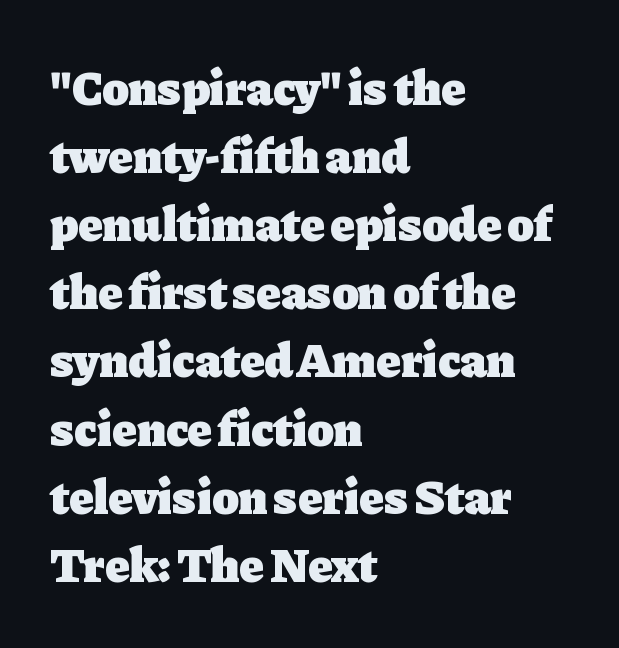
The image shows 49 px heavy serif type, upright; set left-aligned, normal line spacing (1.39x), normal letter spacing, not underlined; low stroke contrast and a medium x-height.
